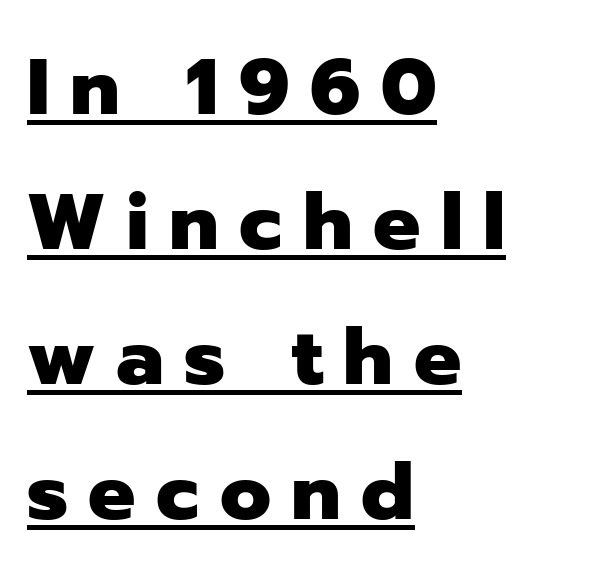
The image shows 79 px heavy sans-serif type, upright; set left-aligned, line spacing 1.71x, unusually wide letter spacing (+0.26 em), underlined; low stroke contrast and a medium x-height.
